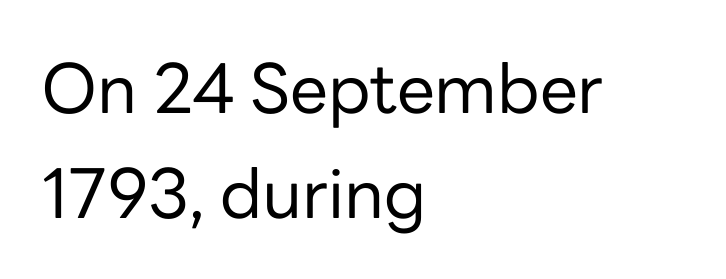
The image shows 68 px regular-weight sans-serif type, upright; set left-aligned, normal line spacing (1.55x), normal letter spacing, not underlined; low stroke contrast and a medium x-height.
